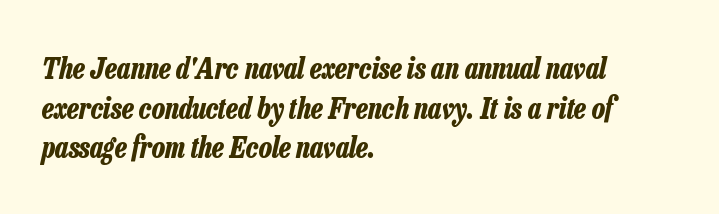
The image shows 29 px bold, condensed type, italic (leaning right); set left-aligned, normal line spacing (1.37x), normal letter spacing, not underlined; low stroke contrast and a medium x-height.
